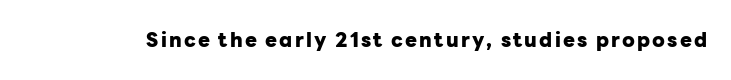
The image shows 20 px bold type, upright; set not underlined.
